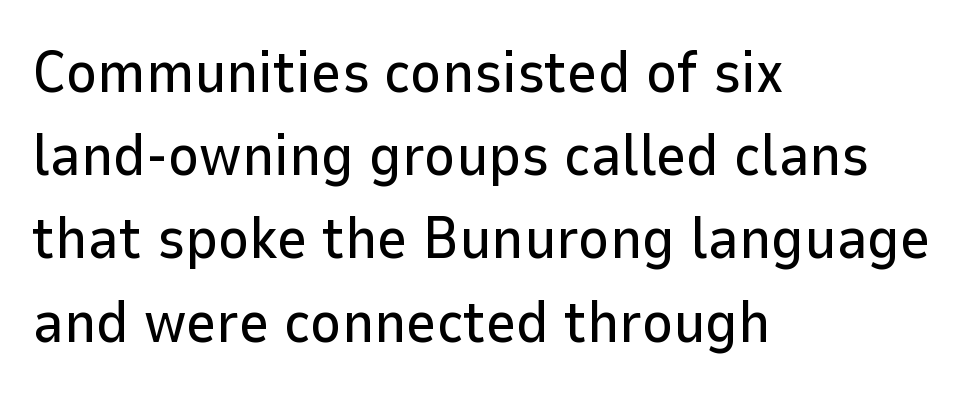
{"serif": "no", "italic": "no", "width": "normal", "stroke_contrast": "low", "x_height": "medium", "monospaced": "no", "underline": "no", "align": "left", "line_spacing": "normal", "line_spacing_ratio": 1.41, "letter_spacing": "normal", "letter_spacing_em": 0.0, "glyph_px": 59}
